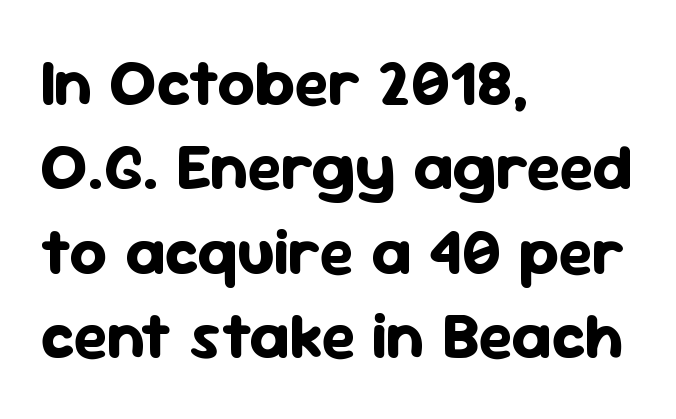
Does the weight exceed regular? Yes, all the way to bold. Between one letter and the next there's only the usual sliver of space. Bare-footed words on every line. The leading is moderate, giving the passage an even texture.
